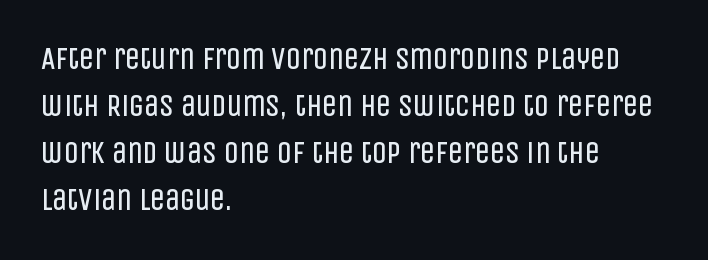
The image shows 30 px regular-weight, condensed sans-serif type, upright; set left-aligned, normal line spacing (1.57x), normal letter spacing, not underlined; low stroke contrast and a large x-height.
